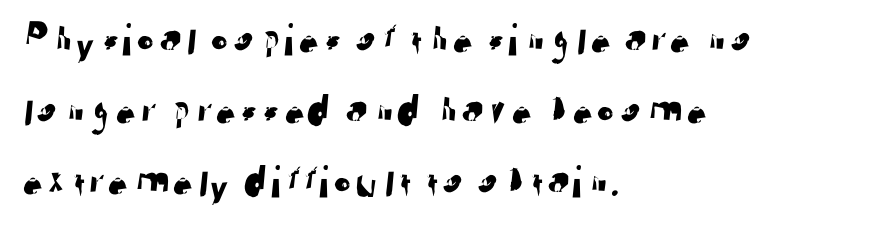
A normal amount of white space separates one row of letters from the next. The passage is arranged the way most books set body copy — flush left. Grotesque or geometric, the face here clearly has no serifs. Words float on clear page, feet unadorned.
